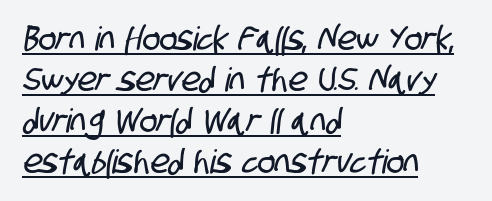
Q: Is the typeface a serif or a sans-serif typeface? A: Sans-serif.
Q: Is the text underlined? A: Yes.
Q: How is the paragraph aligned? A: Left-aligned.
Q: Is the spacing between letters normal or unusually wide? A: Normal.
Q: Width (condensed, normal, or wide)? A: Condensed.
Q: Stroke contrast? A: Low.
Q: x-height? A: Large.
Q: Monospaced? A: No.
